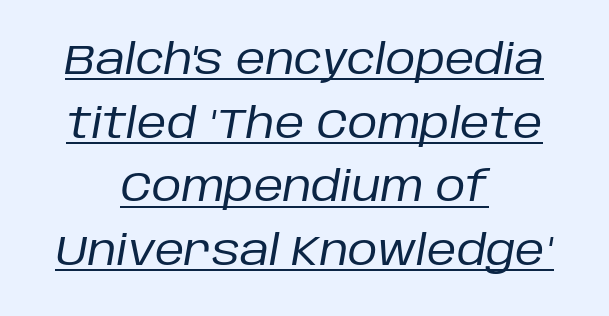
Q: Is the text bold? A: No.
Q: Is the text italic (slanted)? A: Yes, it leans right by about 10 degrees.
Q: Is the text underlined? A: Yes.
Q: How is the paragraph aligned? A: Centered.
Q: Is the spacing between letters normal or unusually wide? A: Normal.
Q: Is the spacing between lines tight, normal or loose? A: Normal.
Q: Width (condensed, normal, or wide)? A: Normal.
Q: Stroke contrast? A: Low.
Q: x-height? A: Large.
Q: Monospaced? A: No.
